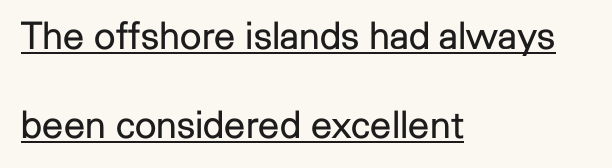
Q: Is the text bold? A: No.
Q: Is the text italic (slanted)? A: No, it is upright.
Q: Is the typeface a serif or a sans-serif typeface? A: Sans-serif.
Q: Is the text underlined? A: Yes.
Q: How is the paragraph aligned? A: Left-aligned.
Q: Is the spacing between letters normal or unusually wide? A: Normal.
Q: Is the spacing between lines tight, normal or loose? A: Loose.
Q: Width (condensed, normal, or wide)? A: Normal.
Q: Stroke contrast? A: Low.
Q: x-height? A: Medium.
Q: Monospaced? A: No.
